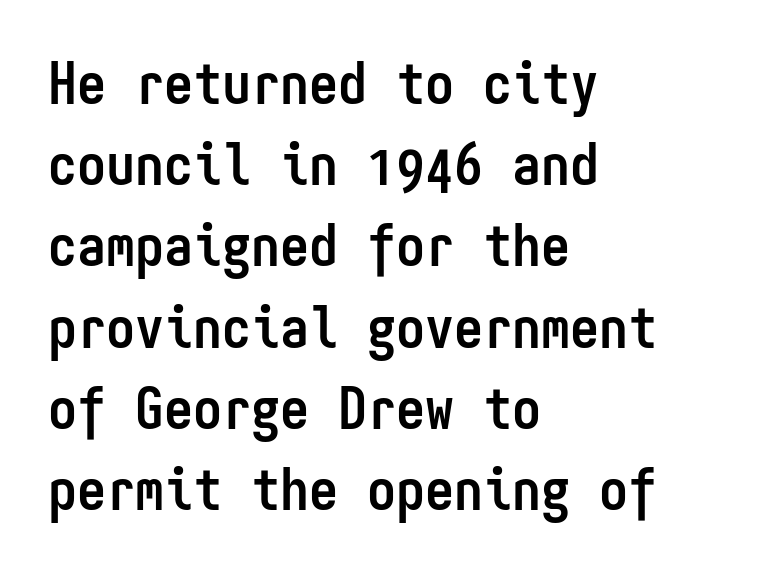
{"serif": "no", "italic": "no", "bold": "yes", "weight": "semibold", "width": "condensed", "stroke_contrast": "low", "x_height": "medium", "monospaced": "yes", "underline": "no", "align": "left", "line_spacing": "normal", "line_spacing_ratio": 1.4, "letter_spacing": "normal", "letter_spacing_em": 0.0, "glyph_px": 58}
